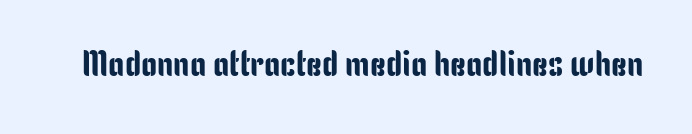
Nothing unusual about the tracking: characters are spaced as the font intends. Ordinary non-slanted type is in use. What kind of face is this? One without serifs — a sans. These lines are rendered in a variable-pitch font.
